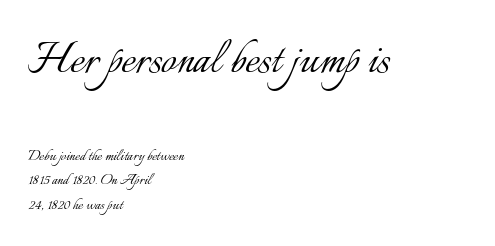
{"bold": "no", "weight": "light", "width": "normal", "stroke_contrast": "low", "x_height": "small", "monospaced": "no", "underline": "no", "align": "left", "line_spacing": "normal", "line_spacing_ratio": 1.36, "letter_spacing": "normal", "letter_spacing_em": 0.0, "larger_block": "first", "size_ratio": 3.0, "glyph_px": 54}
